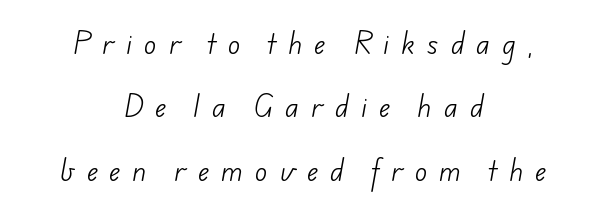
The image shows 26 px text type; set centered, loose line spacing (2.44x), unusually wide letter spacing (+0.47 em), not underlined.
